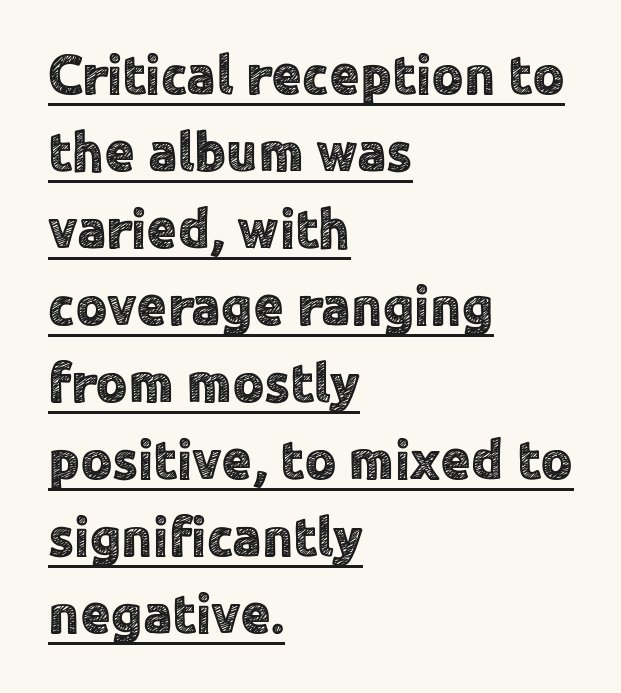
{"serif": "no", "italic": "no", "width": "normal", "x_height": "medium", "monospaced": "no", "underline": "yes", "align": "left", "line_spacing": "normal", "line_spacing_ratio": 1.4, "letter_spacing": "normal", "letter_spacing_em": 0.0, "glyph_px": 55}
